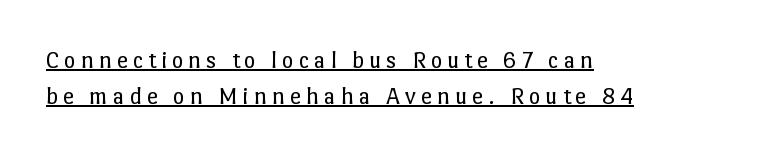
{"italic": "no", "bold": "no", "underline": "yes", "align": "left", "line_spacing": "normal", "line_spacing_ratio": 1.43, "glyph_px": 25}
